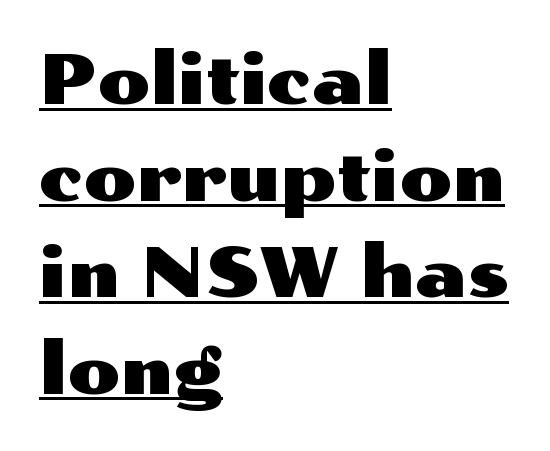
The text was rendered using a sans face with plain stroke endings. A typesetter would mark this as roman, not italic. In CSS terms this would be text-align: left. Horizontal bands of white between lines are of average thickness. Think of a printed novel: that variable character pitch is what you see here. A baseline rule has been typeset under these characters.
